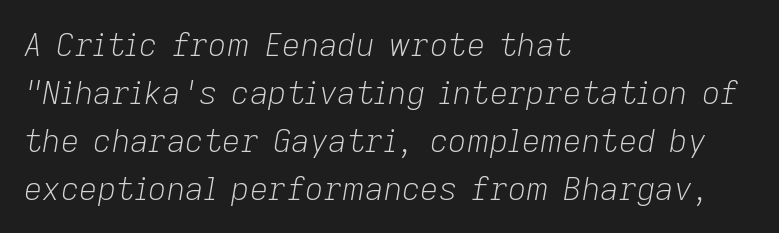
The space between consecutive lines is moderate. Check under the words: just untouched page. The rendering uses natural spacing where letterforms have individual widths. Would a proofreader flag this as italicized? Yes. The tracking reads as untouched default to a designer's eye. The characters are drawn with everyday or finer stroke widths.
